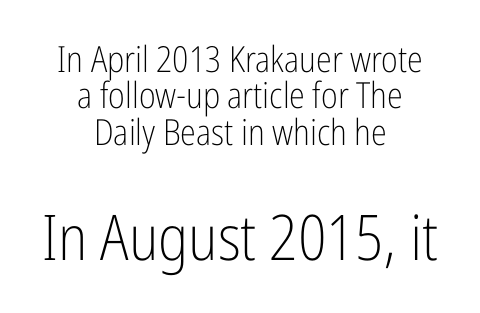
Q: Is the text bold? A: No.
Q: Is the text italic (slanted)? A: No, it is upright.
Q: Is the typeface a serif or a sans-serif typeface? A: Sans-serif.
Q: Is the text underlined? A: No.
Q: How is the paragraph aligned? A: Centered.
Q: Is the spacing between letters normal or unusually wide? A: Normal.
Q: Is the spacing between lines tight, normal or loose? A: Tight.
Q: Which block of text is set in a larger size, the first (top) or the second (bottom)? A: The second (bottom) one.
Q: Width (condensed, normal, or wide)? A: Condensed.
Q: Stroke contrast? A: Low.
Q: x-height? A: Medium.
Q: Monospaced? A: No.
